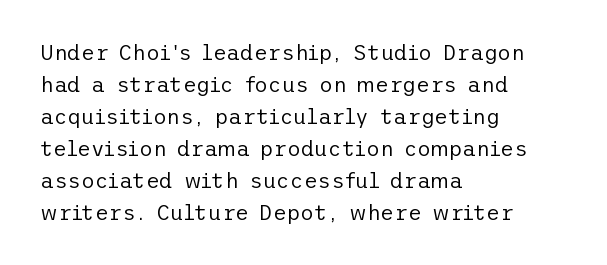
Vertical strokes here are truly vertical. The paragraph has a hard left edge and a soft right edge. The rendering uses a moderate line-height, typical for paragraphs. The cut favours lightness, reaching ordinary text weight at its darkest.
